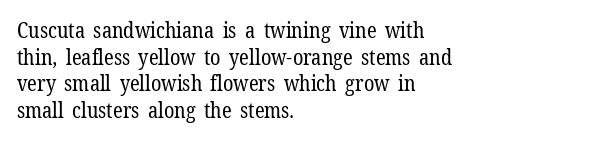
The image shows 21 px text type, upright; set left-aligned, normal line spacing (1.27x), normal letter spacing, not underlined.
